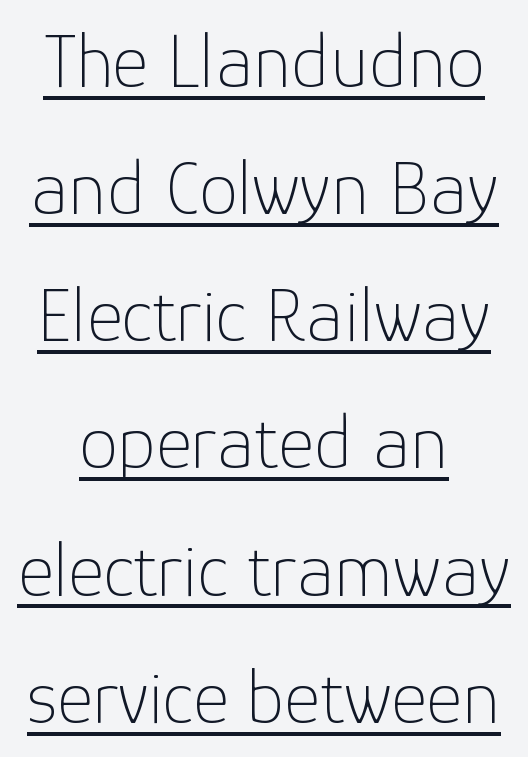
Q: Is the text bold? A: No.
Q: Is the text italic (slanted)? A: No, it is upright.
Q: Is the typeface a serif or a sans-serif typeface? A: Sans-serif.
Q: Is the text underlined? A: Yes.
Q: Is the spacing between letters normal or unusually wide? A: Normal.
Q: Is the spacing between lines tight, normal or loose? A: Normal.
Q: Width (condensed, normal, or wide)? A: Normal.
Q: Stroke contrast? A: Low.
Q: x-height? A: Medium.
Q: Monospaced? A: No.
